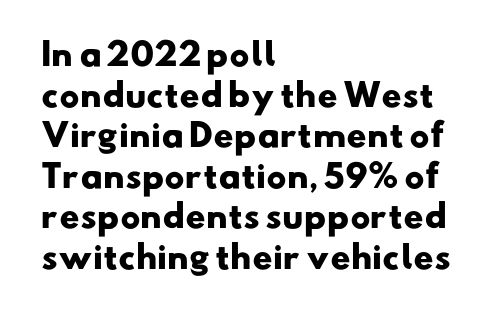
The image shows 31 px heavy, wide sans-serif type; set left-aligned, normal line spacing (1.31x), normal letter spacing, not underlined; low stroke contrast and a small x-height.
